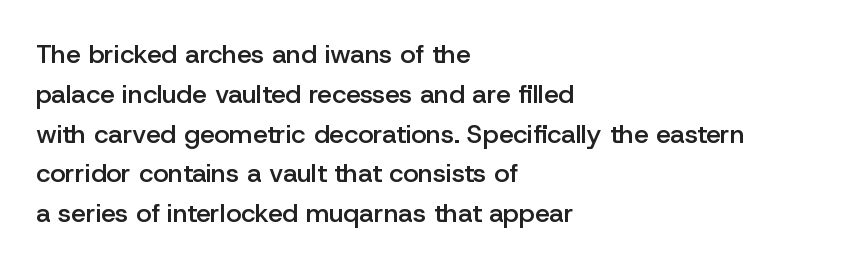
Ordinary non-slanted type is in use. Reading down the block, your eye returns to a fixed left position each line. These lines sit exactly where default settings would place them. Check the space under the baseline: it is left empty.
